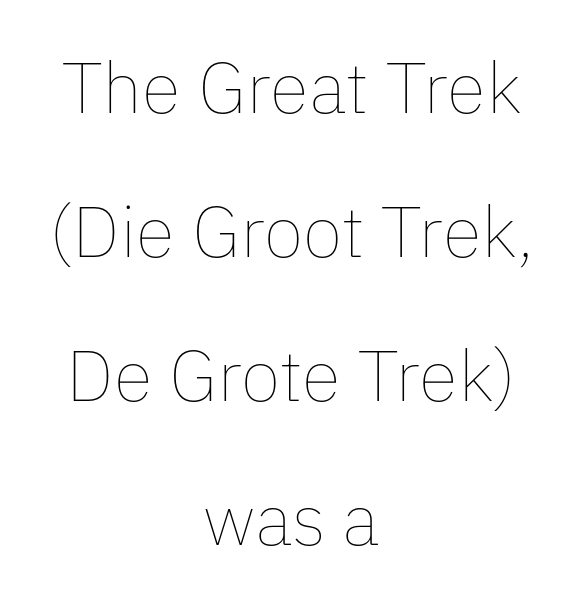
The image shows 72 px thin type, upright; set centered, loose line spacing (2.0x), normal letter spacing, not underlined; low stroke contrast and a medium x-height.
